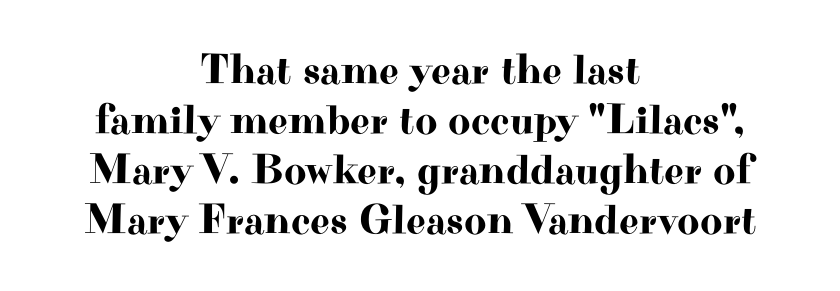
Every stem runs plumb, perpendicular to the baseline. The letterforms sit shoulder to shoulder at normal distance. Short and long lines alike share a common midpoint. Here the designer chose a conventional face with non-uniform glyph widths. Descender tails drop into unmarked territory.
